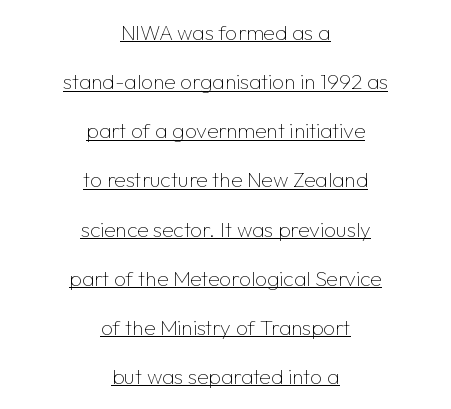
The image shows 21 px text type, upright; set centered, loose line spacing (2.34x), normal letter spacing, underlined.
